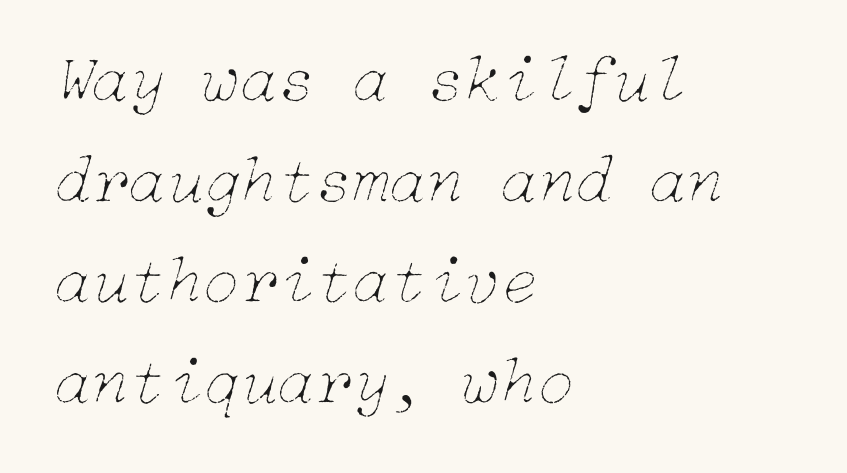
{"italic": "yes", "lean": "right", "slant_degrees": 15, "bold": "no", "weight": "thin", "width": "normal", "stroke_contrast": "low", "x_height": "medium", "underline": "no", "align": "left", "line_spacing": "normal", "line_spacing_ratio": 1.48, "letter_spacing": "normal", "letter_spacing_em": 0.0, "glyph_px": 68}
